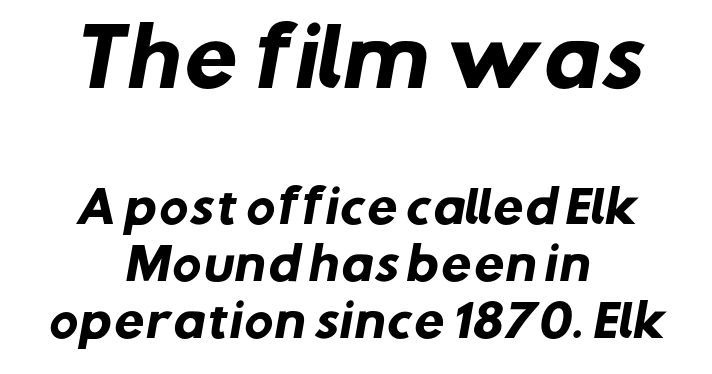
The image shows 77 px heavy sans-serif type; set centered, normal line spacing (1.3x), normal letter spacing, not underlined; the first (top) block is 1.75x larger; low stroke contrast and a medium x-height.
